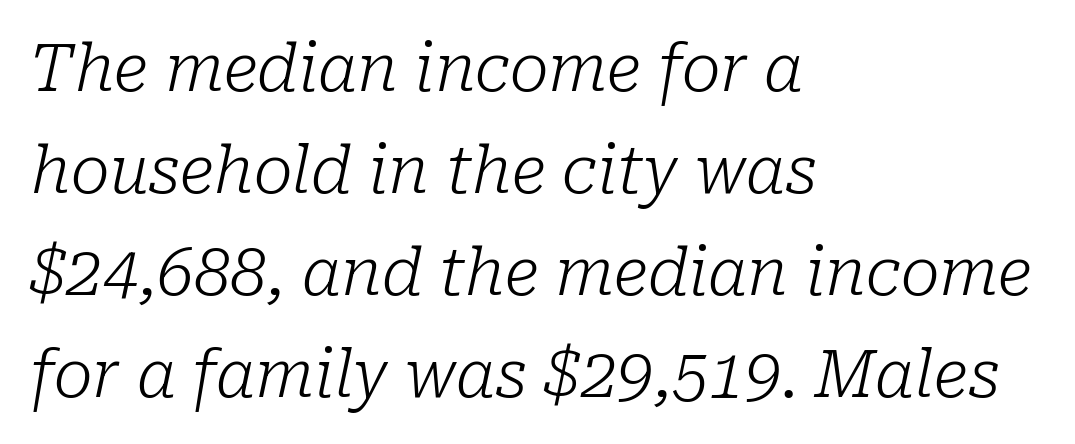
{"serif": "yes", "italic": "yes", "lean": "right", "slant_degrees": 10, "bold": "no", "weight": "light", "width": "normal", "stroke_contrast": "low", "x_height": "medium", "monospaced": "no", "underline": "no", "align": "left", "line_spacing": "normal", "line_spacing_ratio": 1.57, "letter_spacing": "normal", "letter_spacing_em": 0.0, "glyph_px": 65}
